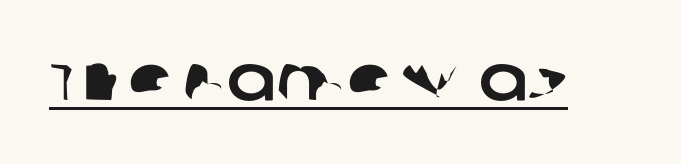
The passage shown is underscored from start to finish. Examine the stroke ends and you'll find no serifs. Think of a printed novel: that variable character pitch is what you see here. No extra tracking has been applied to these lines.
